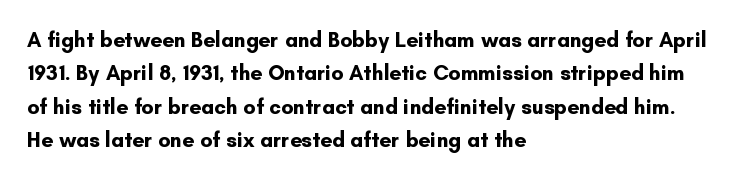
The lines sit at an ordinary, default distance from one another. Bare-footed words on every line. The rendering uses a bold face; every stroke is thick and dark. Posture: upright roman.
